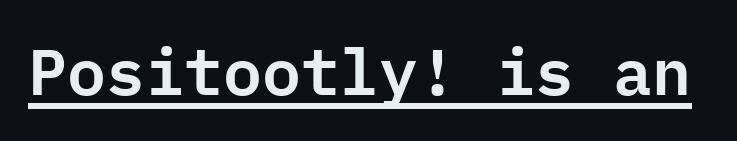
{"serif": "no", "italic": "no", "width": "normal", "stroke_contrast": "low", "x_height": "medium", "monospaced": "yes", "underline": "yes", "letter_spacing": "normal", "letter_spacing_em": 0.0, "glyph_px": 65}
